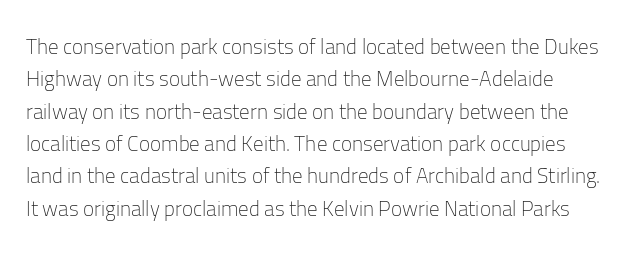
The image shows 21 px text type, upright; set normal line spacing (1.54x), normal letter spacing, not underlined.
